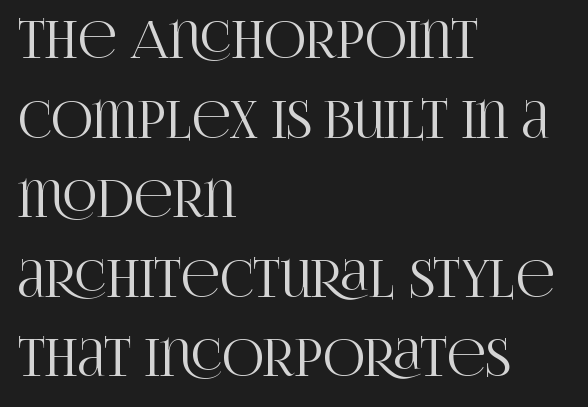
Q: Is the text italic (slanted)? A: No, it is upright.
Q: Is the typeface a serif or a sans-serif typeface? A: Serif.
Q: Is the text underlined? A: No.
Q: How is the paragraph aligned? A: Left-aligned.
Q: Is the spacing between letters normal or unusually wide? A: Normal.
Q: Is the spacing between lines tight, normal or loose? A: Normal.
Q: Width (condensed, normal, or wide)? A: Condensed.
Q: Stroke contrast? A: High.
Q: x-height? A: Large.
Q: Monospaced? A: No.
